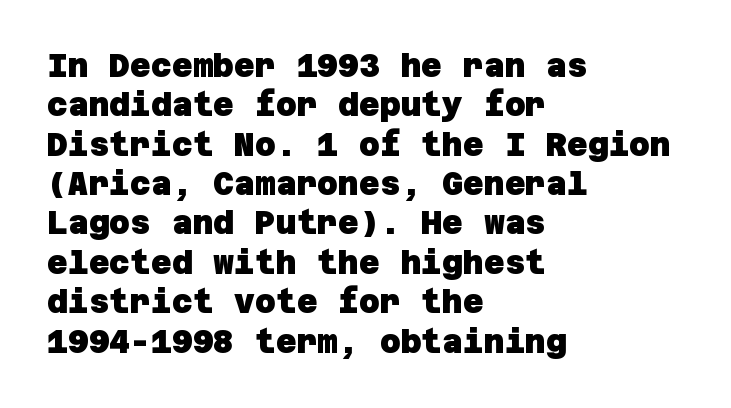
Q: Is the text bold? A: Yes.
Q: Is the typeface a serif or a sans-serif typeface? A: Sans-serif.
Q: Is the text underlined? A: No.
Q: How is the paragraph aligned? A: Left-aligned.
Q: Is the spacing between letters normal or unusually wide? A: Normal.
Q: Width (condensed, normal, or wide)? A: Normal.
Q: Stroke contrast? A: Low.
Q: x-height? A: Large.
